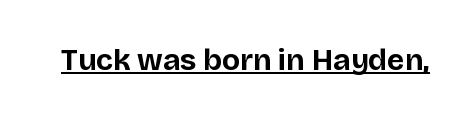
Inter-character spacing is left at the font's built-in metrics. Strokes here are thick enough to call this a true bold. No italicization has been applied; the sample stays upright. This rendering features underlined lettering.
